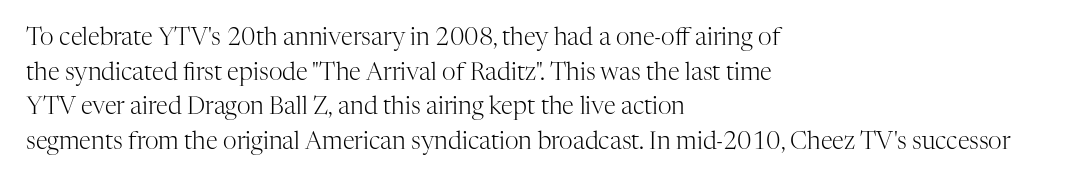
Regarding leading, the lines here are spaced in the standard way. The letters look calm and open, with moderate or lighter stems. Layout note: lines flush left. The rendering keeps characters at their native spacing. The lettering stays uniformly vertical, giving the passage a roman look. Underline: absent.
